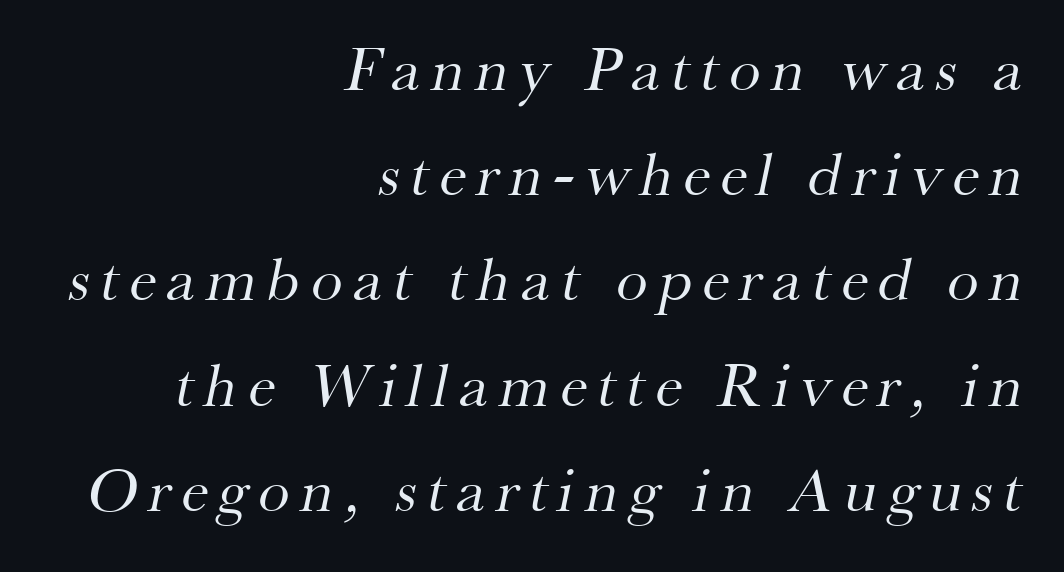
Unmarked baselines from the first word to the last. Character widths vary here, with narrow letters taking less room than wide ones. What's the leading like? Ordinary, nothing unusual. The typesetting does not lean heavy: it is not bold. Regarding serifs, this sample has them. The passage is arranged like a letterhead date or caption credit — flush right.
